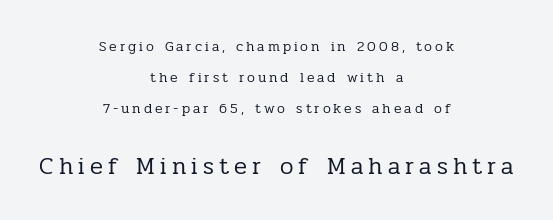
{"italic": "no", "bold": "no", "underline": "no", "align": "center", "line_spacing": "loose", "line_spacing_ratio": 2.2, "letter_spacing": "wide", "letter_spacing_em": 0.21, "larger_block": "second", "size_ratio": 1.71, "glyph_px": 24}
